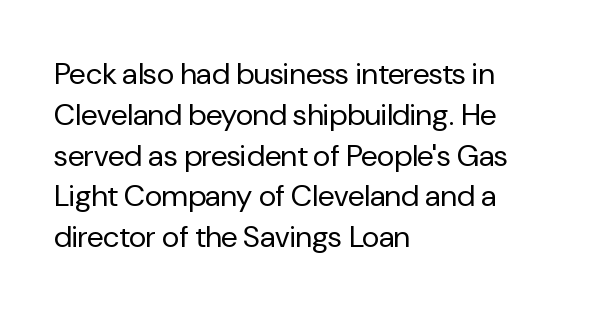
{"serif": "no", "italic": "no", "bold": "no", "weight": "regular", "width": "normal", "stroke_contrast": "low", "x_height": "medium", "monospaced": "no", "underline": "no", "align": "left", "line_spacing": "normal", "line_spacing_ratio": 1.36, "letter_spacing": "normal", "letter_spacing_em": 0.0, "glyph_px": 30}
